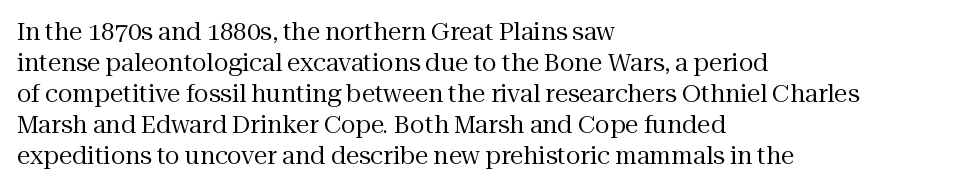
The image shows 24 px text type, upright; set left-aligned, normal line spacing (1.29x), normal letter spacing, not underlined.
